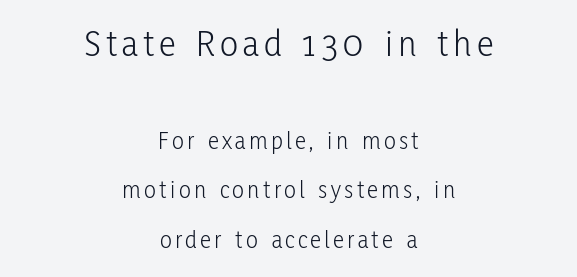
These lines stand farther apart than default settings would place them. The block sitting higher on the canvas is the one with enlarged characters. This is sans-serif lettering, the kind often seen on screens and signage. Letters rest on an invisible, unmarked baseline. Character widths vary here, with narrow letters taking less room than wide ones.
